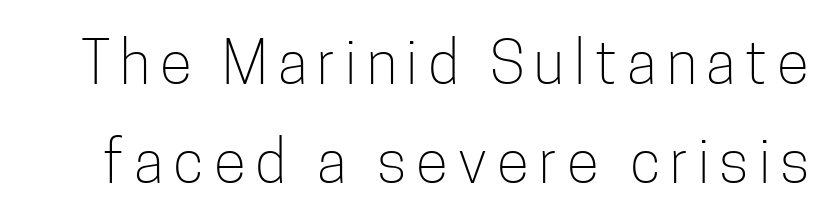
Q: Is the text bold? A: No.
Q: Is the text italic (slanted)? A: No, it is upright.
Q: Is the typeface a serif or a sans-serif typeface? A: Sans-serif.
Q: Is the text underlined? A: No.
Q: Is the spacing between lines tight, normal or loose? A: Normal.
Q: Width (condensed, normal, or wide)? A: Condensed.
Q: Stroke contrast? A: Low.
Q: x-height? A: Medium.
Q: Monospaced? A: No.
